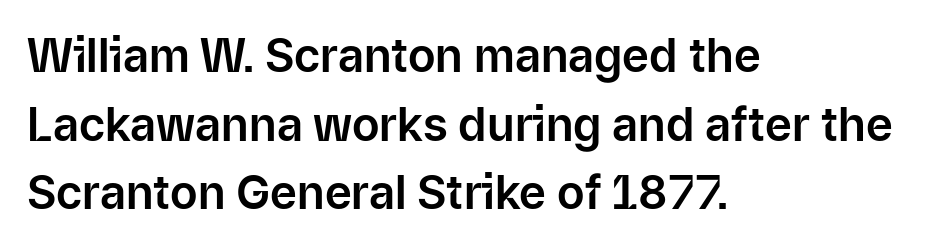
Each new line begins a customary step beneath the previous one. This is sans-serif lettering, the kind often seen on screens and signage. Each letter keeps its own natural width here, so spacing adapts to shape. The tracking reads as untouched default to a designer's eye. The zone under the glyphs is completely vacant. Italic: no, the glyphs are upright roman.
